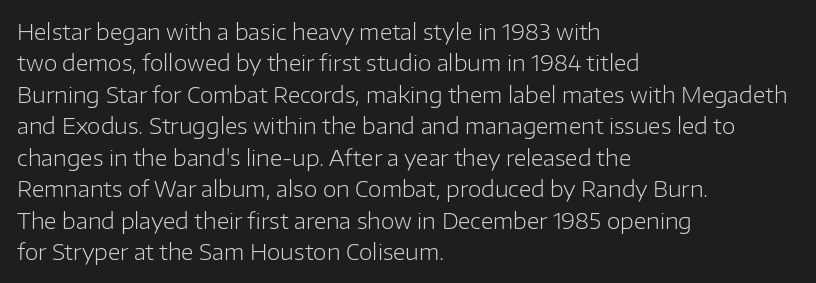
The image shows 22 px text type, upright; set left-aligned, normal line spacing (1.43x), normal letter spacing, not underlined.
